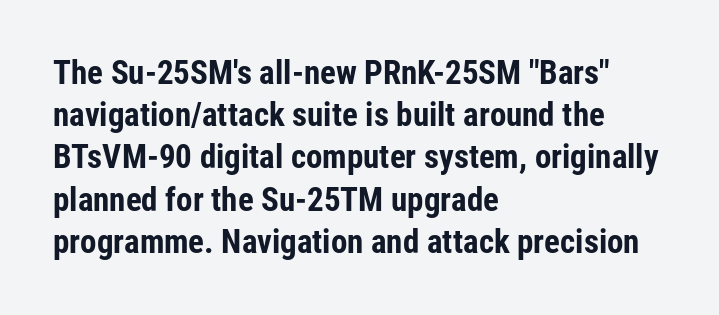
Q: Is the text bold? A: Yes.
Q: Is the text italic (slanted)? A: No, it is upright.
Q: Is the typeface a serif or a sans-serif typeface? A: Sans-serif.
Q: Is the text underlined? A: No.
Q: How is the paragraph aligned? A: Left-aligned.
Q: Is the spacing between letters normal or unusually wide? A: Normal.
Q: Is the spacing between lines tight, normal or loose? A: Normal.
Q: Width (condensed, normal, or wide)? A: Condensed.
Q: Stroke contrast? A: Low.
Q: x-height? A: Medium.
Q: Monospaced? A: No.
